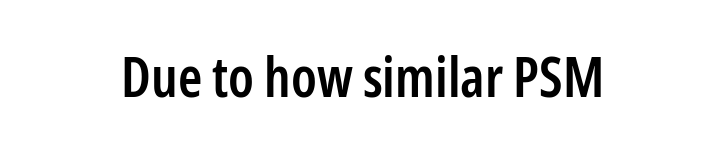
Q: Is the text bold? A: Semi-bold.
Q: Is the text italic (slanted)? A: No, it is upright.
Q: Is the typeface a serif or a sans-serif typeface? A: Sans-serif.
Q: Is the text underlined? A: No.
Q: How is the paragraph aligned? A: Centered.
Q: Is the spacing between letters normal or unusually wide? A: Normal.
Q: Width (condensed, normal, or wide)? A: Condensed.
Q: Stroke contrast? A: Low.
Q: x-height? A: Medium.
Q: Monospaced? A: No.
